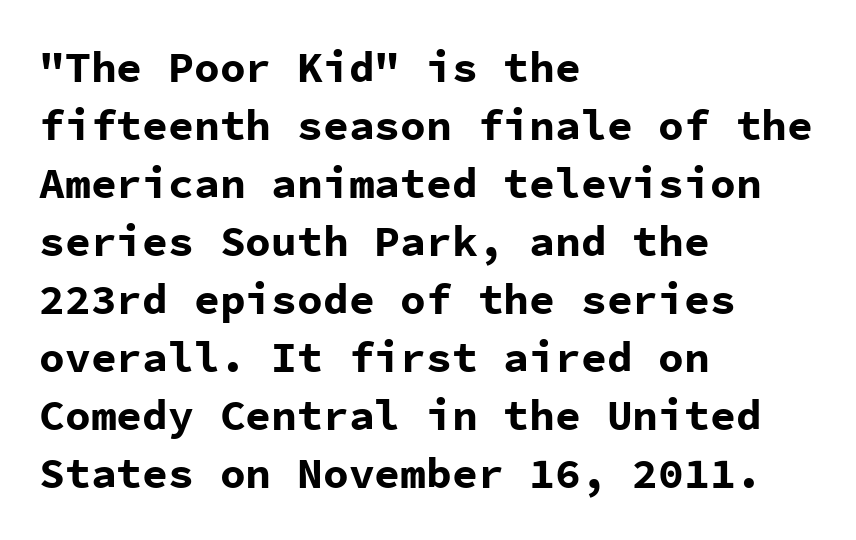
The image shows 43 px bold sans-serif type, upright, monospaced; set left-aligned, normal line spacing (1.35x), normal letter spacing, not underlined; low stroke contrast and a medium x-height.
